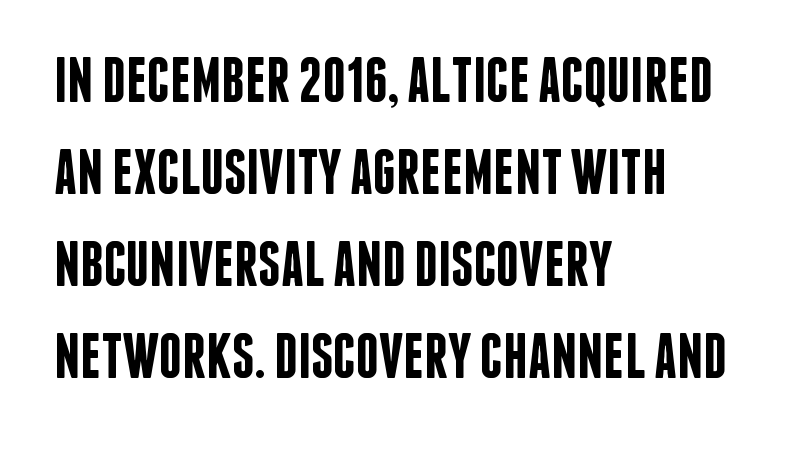
The image shows 64 px semibold, condensed sans-serif type, upright; set left-aligned, normal line spacing (1.44x), normal letter spacing, not underlined; low stroke contrast and a large x-height.
